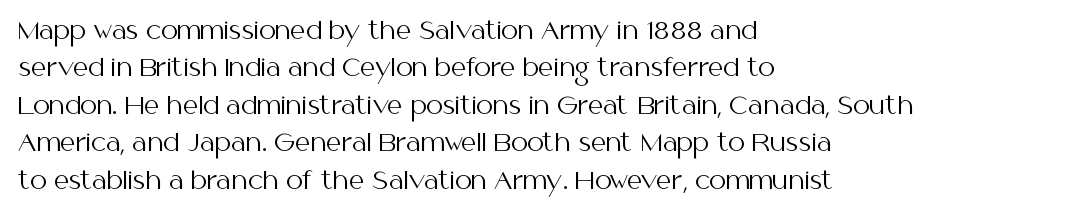
{"italic": "no", "bold": "no", "underline": "no", "align": "left", "line_spacing": "normal", "line_spacing_ratio": 1.56, "letter_spacing": "normal", "letter_spacing_em": 0.0, "glyph_px": 24}
